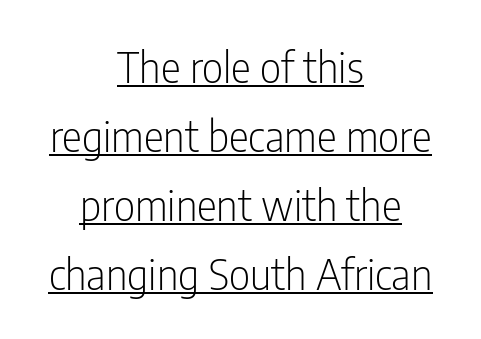
No feet cap the strokes, marking this as sans-serif type. A typesetter would call this proportional, since set widths differ per character. Caption: standard tracking, unaltered. The typography opts for an upright posture over an oblique one.
